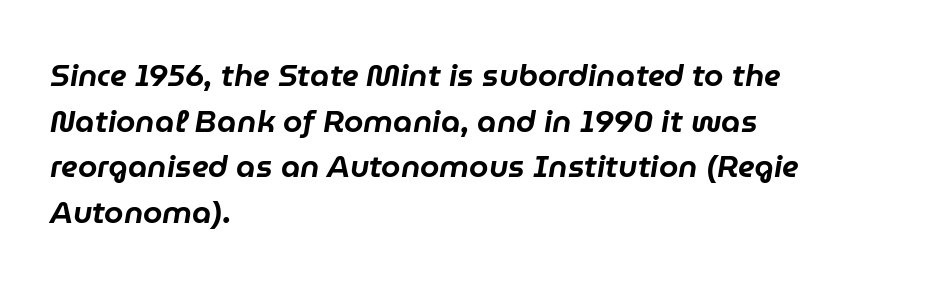
The image shows 31 px text type, italic (leaning right); set left-aligned, normal line spacing (1.47x), normal letter spacing, not underlined; low stroke contrast and a medium x-height.
